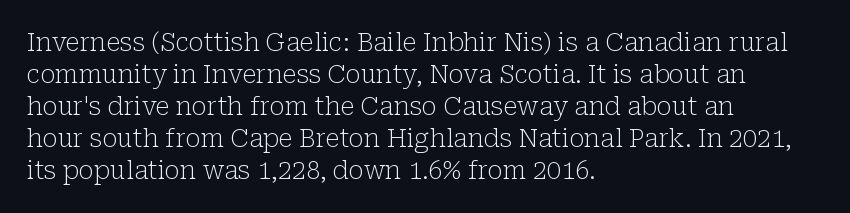
Glance below the letters and you will spot only blank space. The weight tops out at a normal text grade. Teacher's note: observe the even left margin — that is flush-left alignment. Interline gaps are of average width in this sample. In terms of posture, this sample is upright.
